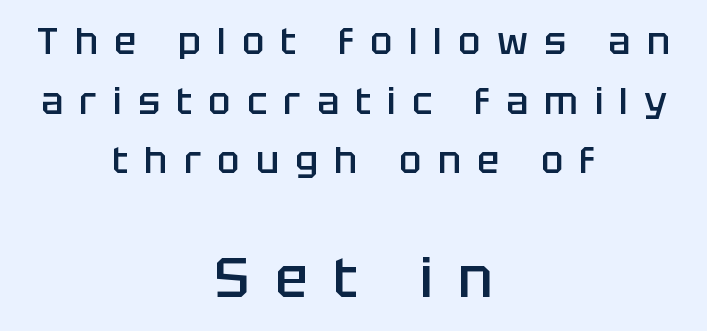
Q: Is the text bold? A: Semi-bold.
Q: Is the text italic (slanted)? A: No, it is upright.
Q: Is the typeface a serif or a sans-serif typeface? A: Sans-serif.
Q: Is the text underlined? A: No.
Q: How is the paragraph aligned? A: Centered.
Q: Is the spacing between letters normal or unusually wide? A: Unusually wide.
Q: Is the spacing between lines tight, normal or loose? A: Normal.
Q: Which block of text is set in a larger size, the first (top) or the second (bottom)? A: The second (bottom) one.
Q: Width (condensed, normal, or wide)? A: Normal.
Q: Stroke contrast? A: Low.
Q: x-height? A: Large.
Q: Monospaced? A: No.
